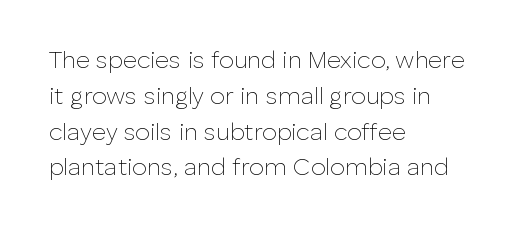
The image shows 24 px text type, upright; set left-aligned, normal line spacing (1.49x), normal letter spacing, not underlined.
